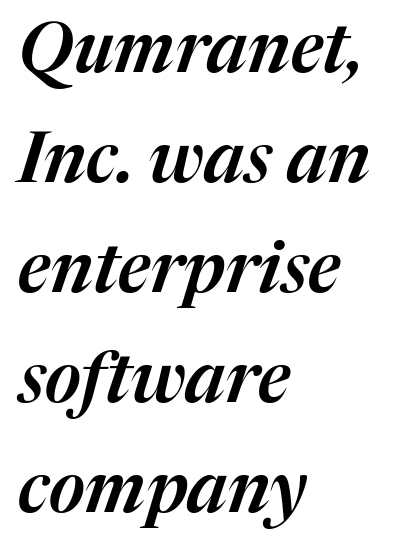
{"italic": "yes", "lean": "right", "slant_degrees": 17, "width": "normal", "stroke_contrast": "medium", "x_height": "medium", "monospaced": "no", "underline": "no", "align": "left", "line_spacing": "normal", "line_spacing_ratio": 1.57, "letter_spacing": "normal", "letter_spacing_em": 0.0, "glyph_px": 70}
